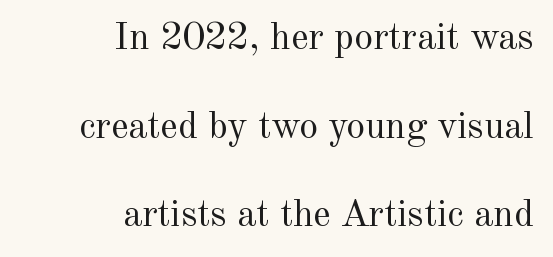
The foot of each line stays bare and open. Note the varied advance widths — an 'i' is clearly narrower than an 'm'. Each word holds together tightly as a unit, with standard inter-letter gaps. Which margin do the lines hug? The right one — the left edge is uneven.
